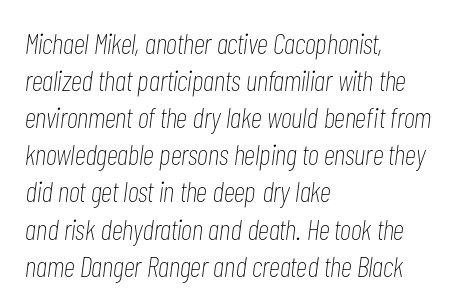
{"italic": "yes", "lean": "right", "slant_degrees": 7, "bold": "no", "weight": "thin", "width": "condensed", "stroke_contrast": "low", "x_height": "medium", "monospaced": "no", "underline": "no", "align": "left", "line_spacing": "normal", "line_spacing_ratio": 1.28, "letter_spacing": "normal", "letter_spacing_em": 0.0, "glyph_px": 29}
